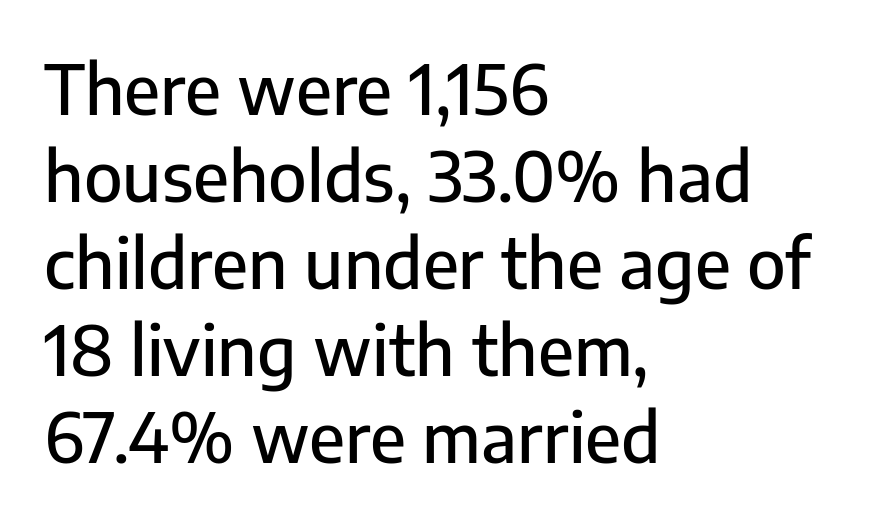
The image shows 68 px sans-serif type, upright; set left-aligned, normal line spacing (1.28x), normal letter spacing, not underlined; low stroke contrast and a medium x-height.
